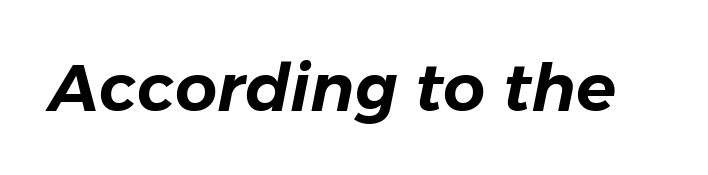
{"italic": "yes", "lean": "right", "slant_degrees": 11, "width": "normal", "stroke_contrast": "low", "x_height": "medium", "monospaced": "no", "underline": "no", "letter_spacing": "normal", "letter_spacing_em": 0.0, "glyph_px": 66}
